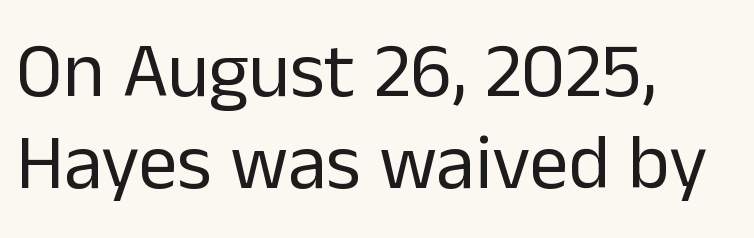
This sample uses a sans-serif face. The paragraph shown leans on its left margin. Italic? Not at all — the glyphs are vertical. The specimen omits any rule beneath the text block's lines.
